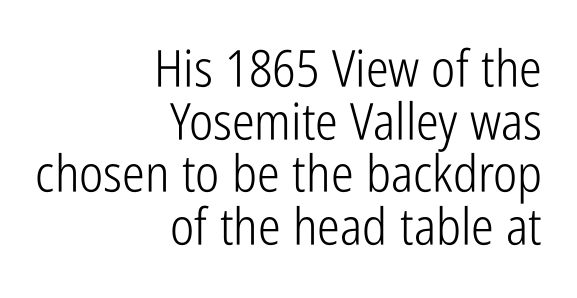
{"serif": "no", "italic": "no", "bold": "no", "weight": "light", "width": "condensed", "stroke_contrast": "low", "x_height": "medium", "monospaced": "no", "underline": "no", "align": "right", "line_spacing": "tight", "line_spacing_ratio": 1.03, "letter_spacing": "normal", "letter_spacing_em": 0.0, "glyph_px": 51}
